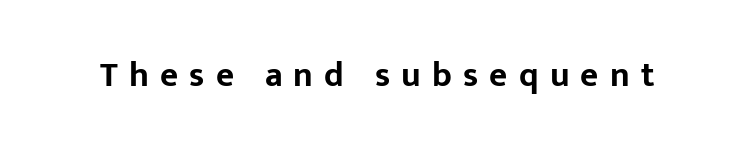
{"serif": "no", "italic": "no", "bold": "yes", "weight": "bold", "width": "normal", "stroke_contrast": "low", "x_height": "medium", "monospaced": "no", "underline": "no", "letter_spacing": "wide", "letter_spacing_em": 0.32, "glyph_px": 35}
